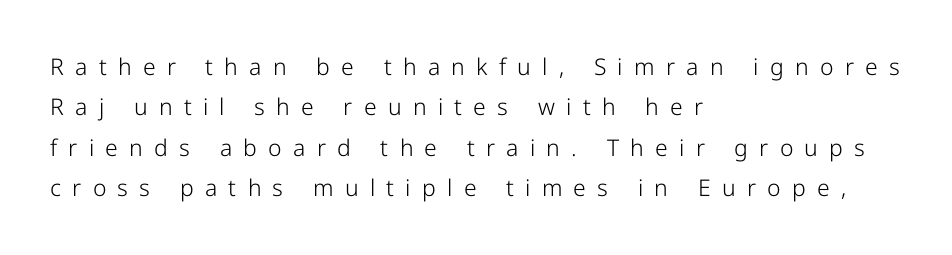
The image shows 23 px text type, upright; set left-aligned, line spacing 1.76x, unusually wide letter spacing (+0.49 em), not underlined.
